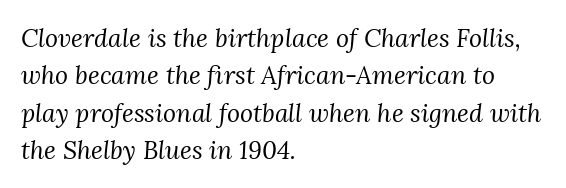
Line starts are locked; line ends wander. This is not heavy type; no bold has been used. The typography opts for an oblique posture over an upright one. Each new line begins a customary step beneath the previous one. Here the glyphs are tracked normally, forming tight word shapes.
